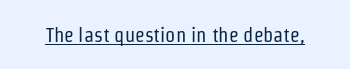
Q: Is the text bold? A: No.
Q: Is the text italic (slanted)? A: No, it is upright.
Q: Is the text underlined? A: Yes.
Q: Is the spacing between letters normal or unusually wide? A: Normal.
